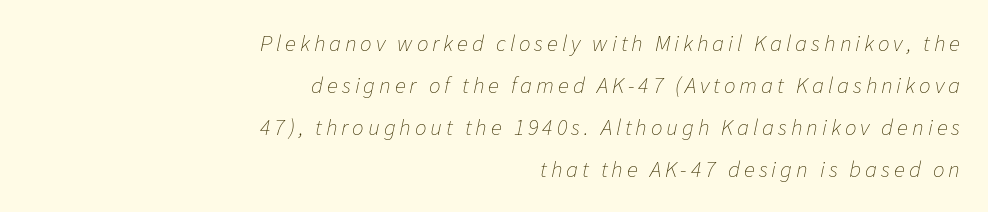
Q: Is the text bold? A: No.
Q: Is the text italic (slanted)? A: Yes, it leans right by about 11 degrees.
Q: Is the text underlined? A: No.
Q: How is the paragraph aligned? A: Right-aligned.
